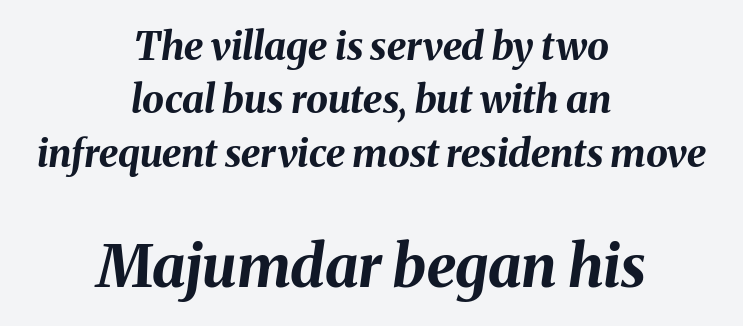
The image shows 59 px bold type, italic (leaning right); set centered, normal line spacing (1.37x), normal letter spacing, not underlined; the second (bottom) block is 1.51x larger; medium stroke contrast and a medium x-height.
